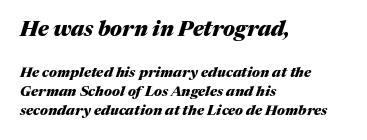
Q: Is the text bold? A: Yes.
Q: Is the text italic (slanted)? A: Yes, it leans right by about 17 degrees.
Q: Is the text underlined? A: No.
Q: How is the paragraph aligned? A: Left-aligned.
Q: Is the spacing between letters normal or unusually wide? A: Normal.
Q: Is the spacing between lines tight, normal or loose? A: Normal.
Q: Which block of text is set in a larger size, the first (top) or the second (bottom)? A: The first (top) one.
